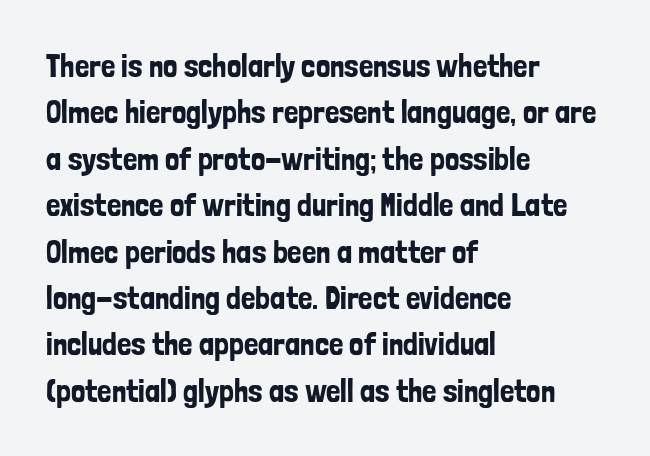
The image shows 32 px condensed sans-serif type, upright; set left-aligned, normal line spacing (1.45x), normal letter spacing, not underlined; low stroke contrast and a medium x-height.
